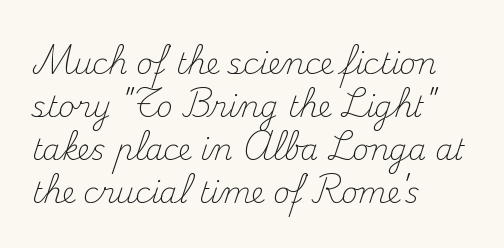
{"serif": "yes", "bold": "no", "weight": "light", "width": "normal", "stroke_contrast": "medium", "x_height": "small", "monospaced": "no", "underline": "no", "align": "left", "line_spacing": "normal", "line_spacing_ratio": 1.48, "letter_spacing": "normal", "letter_spacing_em": 0.0, "glyph_px": 29}
